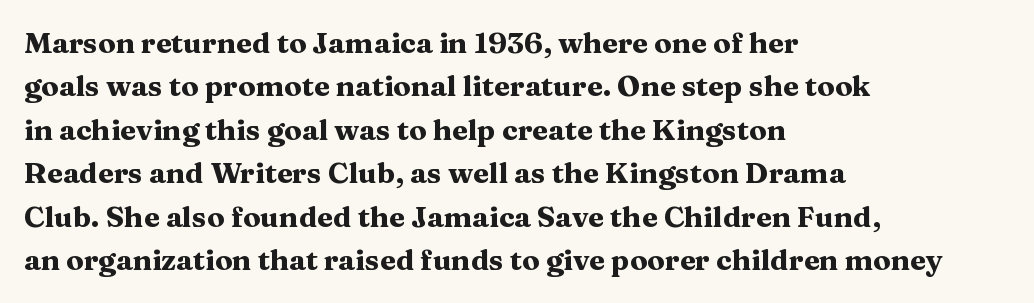
Does the leading feel generous? No, just average. The tracking reads as untouched default to a designer's eye. Reading down the block, your eye returns to a fixed left position each line. Proportional: the letters do not fall into vertical columns. It's the straight-up-and-down kind of type. Classification — serif.
